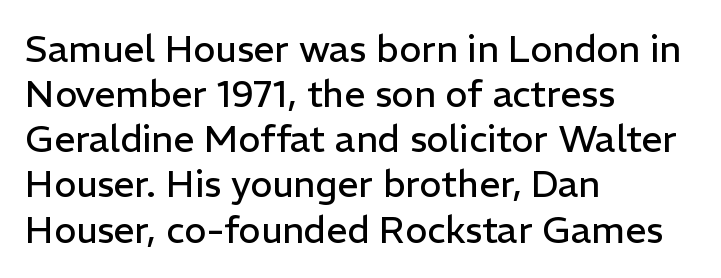
{"serif": "no", "italic": "no", "bold": "no", "weight": "regular", "width": "normal", "stroke_contrast": "low", "x_height": "medium", "monospaced": "no", "underline": "no", "align": "left", "line_spacing_ratio": 1.22, "letter_spacing": "normal", "letter_spacing_em": 0.0, "glyph_px": 37}
